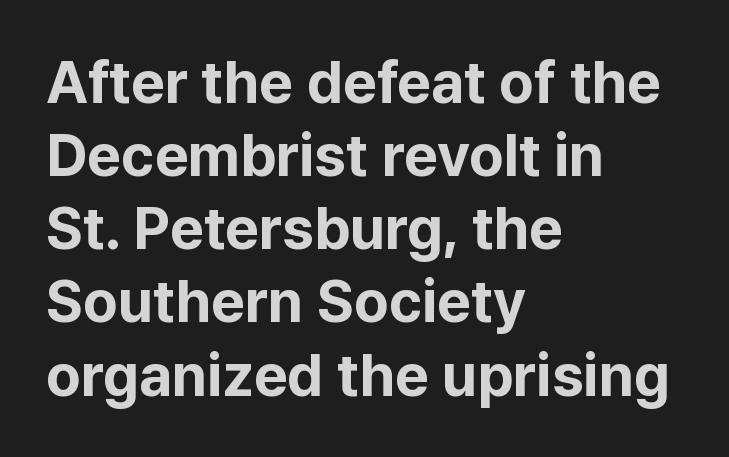
{"serif": "no", "italic": "no", "bold": "yes", "weight": "bold", "width": "normal", "stroke_contrast": "low", "x_height": "medium", "monospaced": "no", "underline": "no", "align": "left", "line_spacing_ratio": 1.24, "letter_spacing": "normal", "letter_spacing_em": 0.0, "glyph_px": 59}
